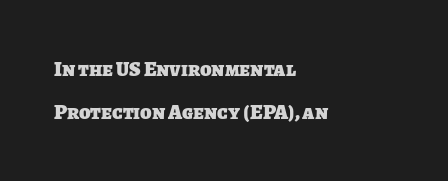
Q: Is the text bold? A: Yes.
Q: Is the text underlined? A: No.
Q: How is the paragraph aligned? A: Left-aligned.
Q: Is the spacing between letters normal or unusually wide? A: Normal.
Q: Is the spacing between lines tight, normal or loose? A: Loose.
